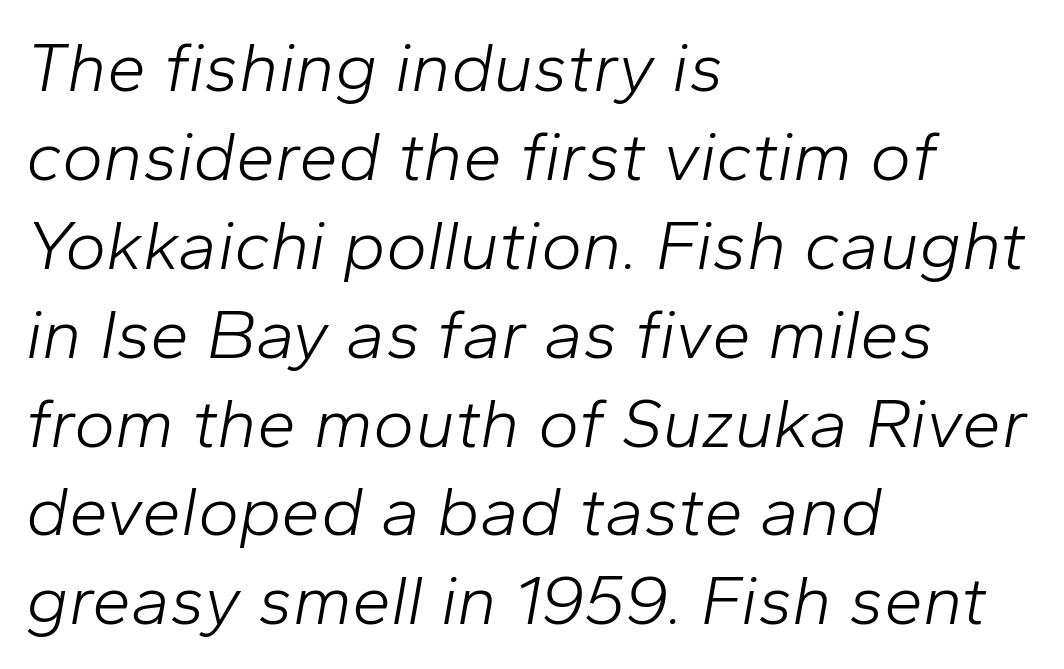
Vertical stems look standard width or narrower in stroke. Vertically, the passage feels balanced, rows spaced as you'd expect. Every row of glyphs begins at an identical x-position on the left. An italicized treatment has been applied to the whole sample. Any mark beneath the type? The region is blank. Glyph-to-glyph distance matches everyday printed text.
